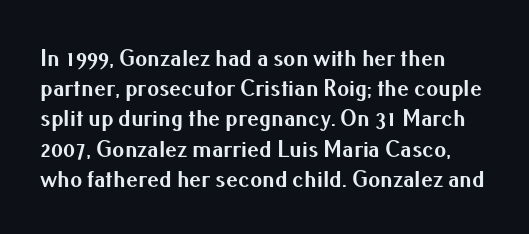
The image shows 24 px bold type, upright; set normal line spacing (1.26x), normal letter spacing, not underlined.
